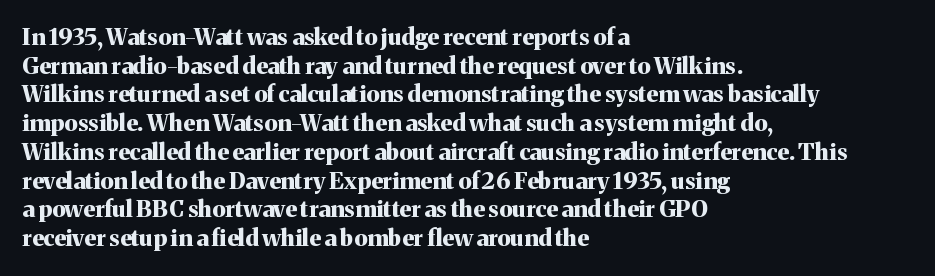
The image shows 23 px bold type, upright; set left-aligned, normal line spacing (1.25x), normal letter spacing, not underlined.
